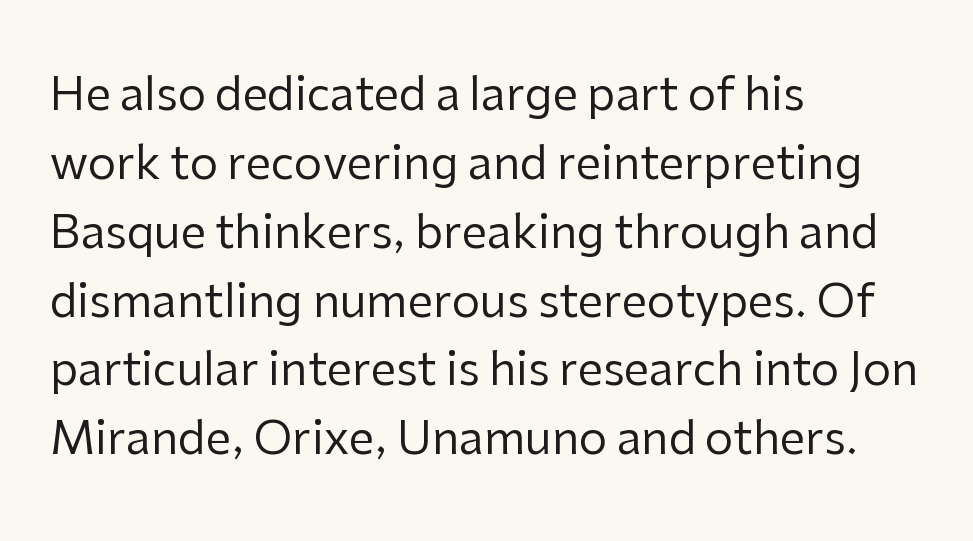
The image shows 45 px regular-weight sans-serif type, upright; set left-aligned, normal line spacing (1.53x), normal letter spacing, not underlined; low stroke contrast and a medium x-height.
